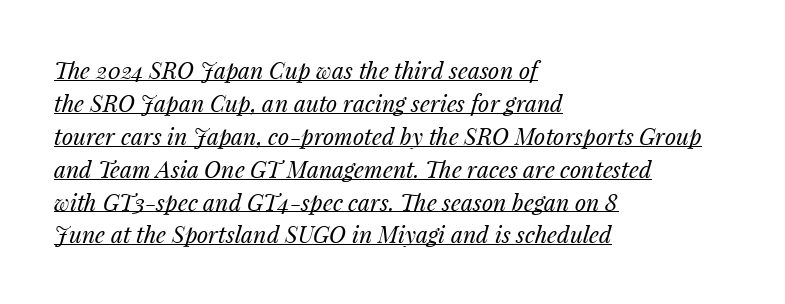
Q: Is the text bold? A: No.
Q: Is the text italic (slanted)? A: Yes, it leans right by about 14 degrees.
Q: Is the text underlined? A: Yes.
Q: How is the paragraph aligned? A: Left-aligned.
Q: Is the spacing between letters normal or unusually wide? A: Normal.
Q: Is the spacing between lines tight, normal or loose? A: Normal.
